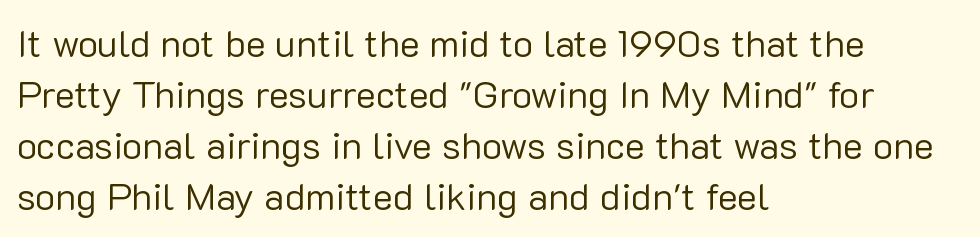
Q: Is the text bold? A: No.
Q: Is the text italic (slanted)? A: No, it is upright.
Q: Is the typeface a serif or a sans-serif typeface? A: Sans-serif.
Q: Is the text underlined? A: No.
Q: How is the paragraph aligned? A: Left-aligned.
Q: Is the spacing between letters normal or unusually wide? A: Normal.
Q: Is the spacing between lines tight, normal or loose? A: Normal.
Q: Width (condensed, normal, or wide)? A: Normal.
Q: Stroke contrast? A: Low.
Q: x-height? A: Medium.
Q: Monospaced? A: No.
